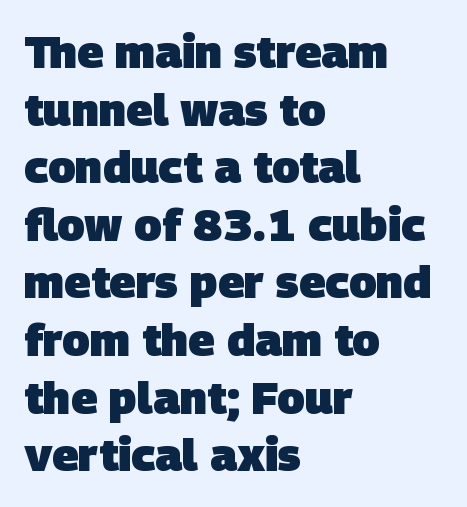
Q: Is the text bold? A: Yes.
Q: Is the typeface a serif or a sans-serif typeface? A: Sans-serif.
Q: Is the text underlined? A: No.
Q: How is the paragraph aligned? A: Left-aligned.
Q: Is the spacing between letters normal or unusually wide? A: Normal.
Q: Is the spacing between lines tight, normal or loose? A: Normal.
Q: Width (condensed, normal, or wide)? A: Normal.
Q: Stroke contrast? A: Low.
Q: x-height? A: Large.
Q: Monospaced? A: No.
